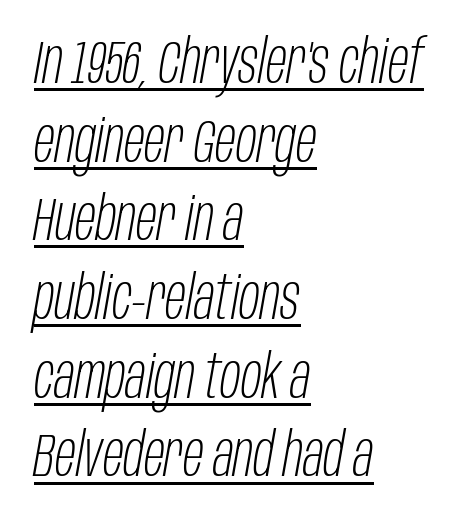
{"italic": "yes", "lean": "right", "slant_degrees": 10, "bold": "no", "weight": "light", "width": "condensed", "stroke_contrast": "low", "x_height": "large", "monospaced": "no", "underline": "yes", "align": "left", "line_spacing": "normal", "line_spacing_ratio": 1.29, "letter_spacing": "normal", "letter_spacing_em": 0.0, "glyph_px": 61}
